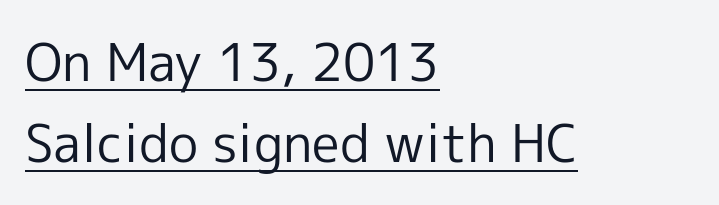
{"serif": "no", "italic": "no", "bold": "no", "weight": "regular", "width": "normal", "x_height": "medium", "monospaced": "no", "underline": "yes", "align": "left", "line_spacing": "normal", "line_spacing_ratio": 1.56, "letter_spacing": "normal", "letter_spacing_em": 0.0, "glyph_px": 52}
